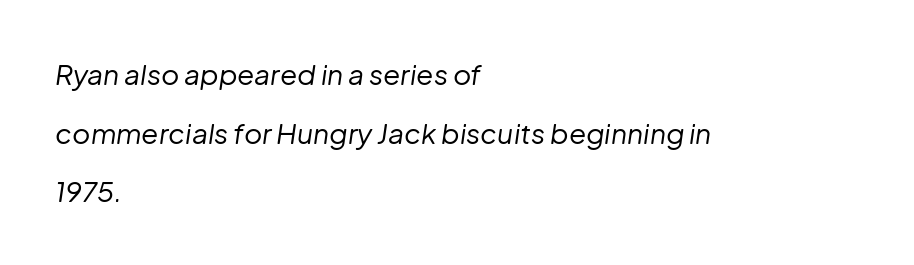
This block would shrink considerably if given ordinary leading; it's expanded now. The rendering applies a slant to the glyphs. A typesetter would call this zero additional tracking. Do the characters align in a grid? No, the font is proportional. Stems and bowls with no extra thickness — not bold. The gap between lines stays unmarked.
